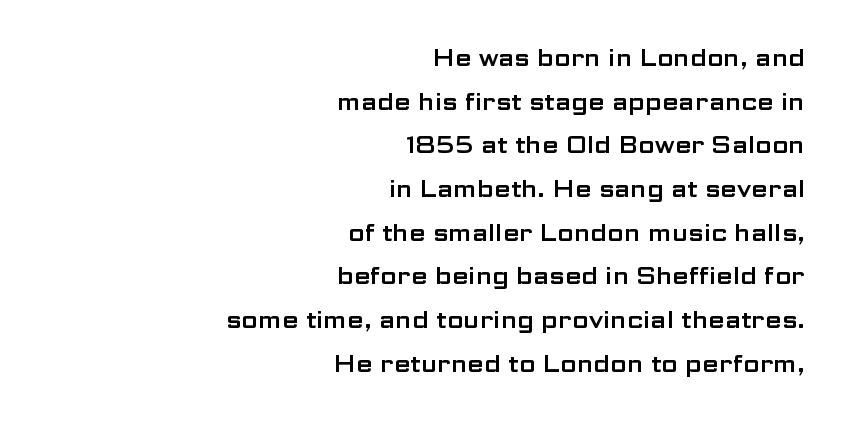
Q: Is the text italic (slanted)? A: No, it is upright.
Q: Is the text underlined? A: No.
Q: How is the paragraph aligned? A: Right-aligned.
Q: Is the spacing between letters normal or unusually wide? A: Normal.
